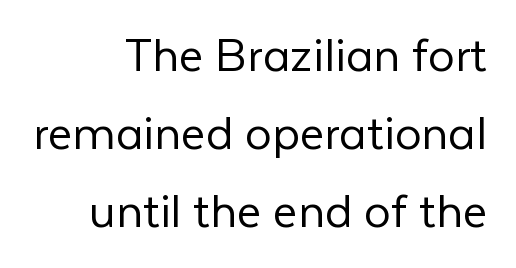
Do the characters align in a grid? No, the font is proportional. Whoever set this chose a conventional vertical rhythm. This is sans-serif lettering, the kind often seen on screens and signage. Is the stroke heavy? The answer is a plain regular-or-lighter. The horizontal fit of the characters is conventional and even. Letters rest on an invisible, unmarked baseline.
